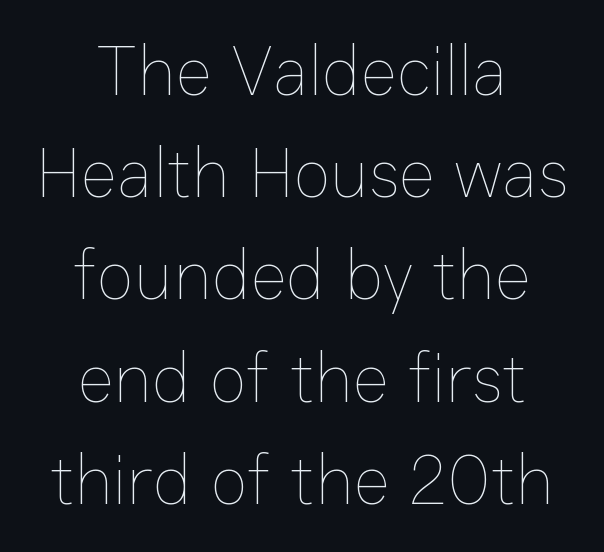
{"italic": "no", "bold": "no", "weight": "thin", "width": "normal", "stroke_contrast": "low", "x_height": "medium", "monospaced": "no", "underline": "no", "align": "center", "line_spacing": "normal", "line_spacing_ratio": 1.46, "letter_spacing": "normal", "letter_spacing_em": 0.0, "glyph_px": 70}
